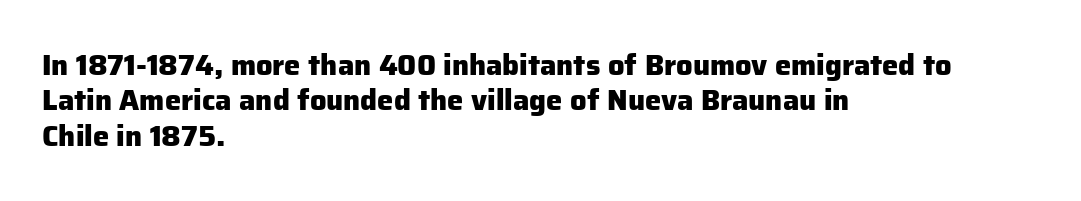
Q: Is the text bold? A: Yes.
Q: Is the text italic (slanted)? A: No, it is upright.
Q: Is the typeface a serif or a sans-serif typeface? A: Sans-serif.
Q: Is the text underlined? A: No.
Q: How is the paragraph aligned? A: Left-aligned.
Q: Is the spacing between letters normal or unusually wide? A: Normal.
Q: Width (condensed, normal, or wide)? A: Normal.
Q: Stroke contrast? A: Low.
Q: x-height? A: Medium.
Q: Monospaced? A: No.
